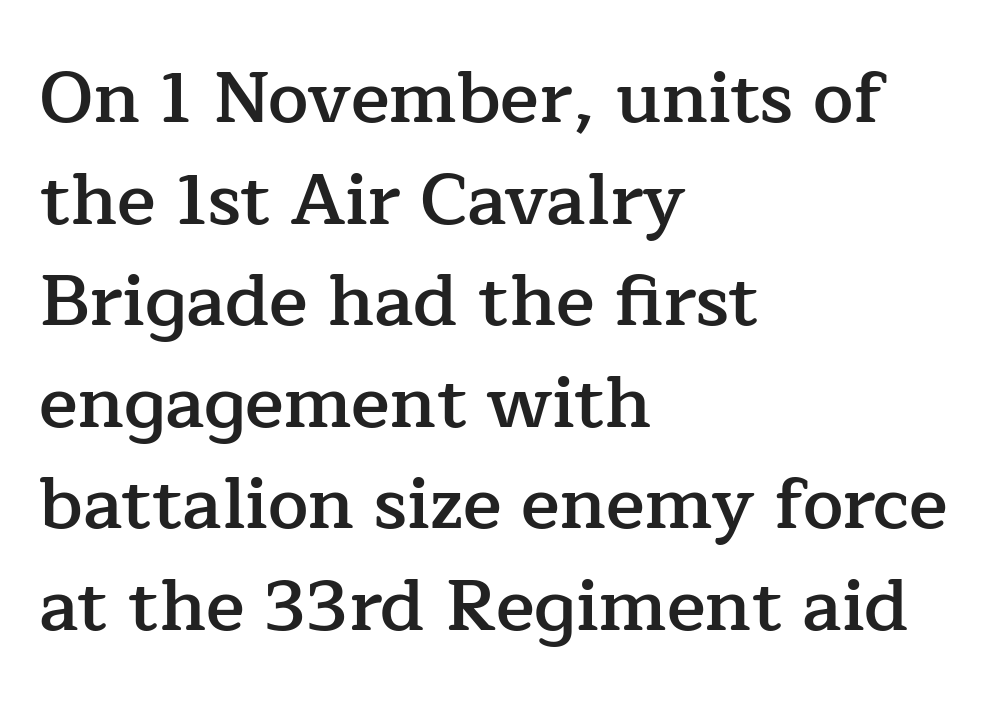
{"serif": "yes", "italic": "no", "bold": "semi", "weight": "semibold", "width": "normal", "stroke_contrast": "low", "x_height": "medium", "monospaced": "no", "underline": "no", "align": "left", "line_spacing": "normal", "line_spacing_ratio": 1.41, "letter_spacing": "normal", "letter_spacing_em": 0.0, "glyph_px": 72}
